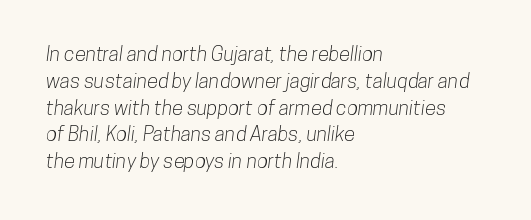
The image shows 20 px text type; set left-aligned, normal line spacing (1.34x), normal letter spacing, not underlined.
